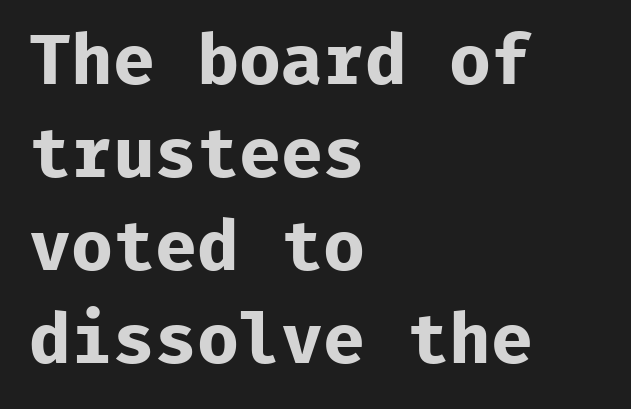
{"serif": "no", "italic": "no", "bold": "yes", "weight": "bold", "width": "normal", "stroke_contrast": "low", "x_height": "medium", "monospaced": "yes", "underline": "no", "align": "left", "line_spacing": "normal", "line_spacing_ratio": 1.33, "letter_spacing": "normal", "letter_spacing_em": 0.0, "glyph_px": 70}
